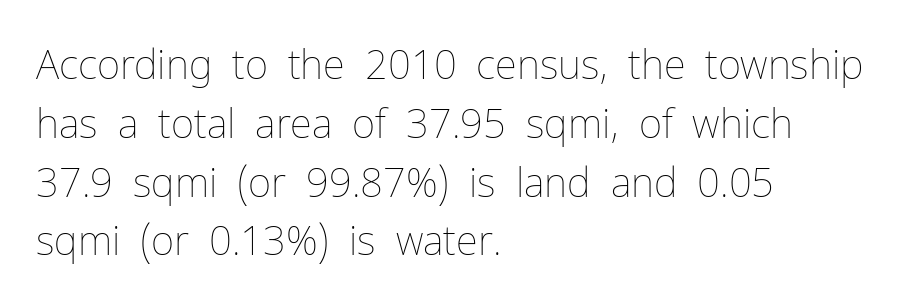
The image shows 40 px thin type, upright; set left-aligned, normal line spacing (1.47x), normal letter spacing, not underlined; low stroke contrast and a medium x-height.
